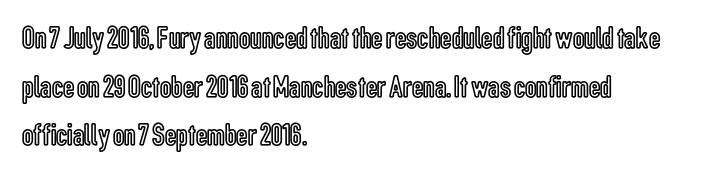
{"italic": "no", "width": "condensed", "x_height": "medium", "monospaced": "no", "underline": "no", "align": "left", "line_spacing": "normal", "line_spacing_ratio": 1.52, "letter_spacing": "normal", "letter_spacing_em": 0.0, "glyph_px": 32}
